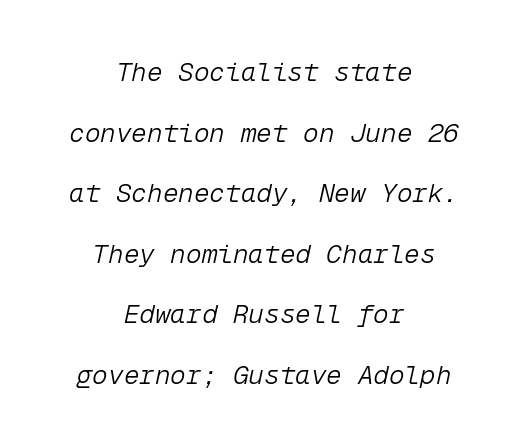
The image shows 26 px text type, italic (leaning right); set centered, loose line spacing (2.33x), normal letter spacing, not underlined.
